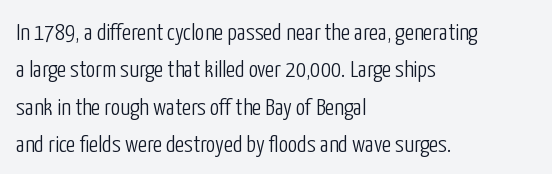
The image shows 24 px text type, upright; set left-aligned, normal line spacing (1.56x), normal letter spacing, not underlined.
